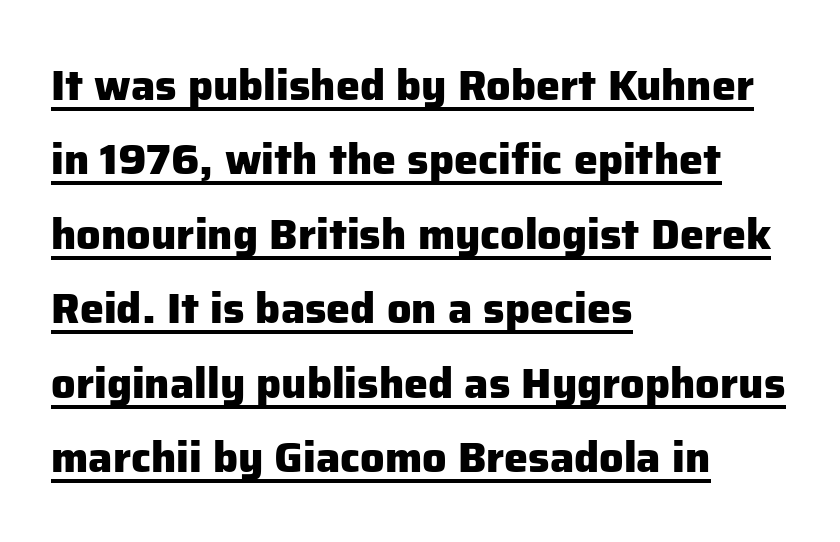
Serif or sans? Sans — the stroke terminals are bare. Do the characters align in a grid? No, the font is proportional. Honestly, the letter spacing is just normal — you wouldn't notice it. Typeset ragged right — the left edge is the straight one. Italic: no, the glyphs are upright roman. This sample carries an underscore along the baseline area.
